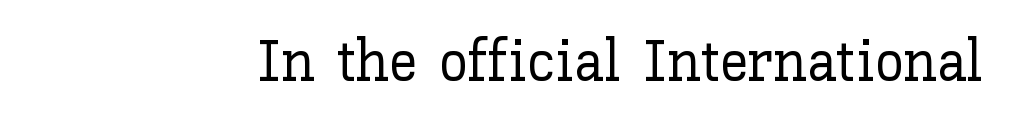
Q: Is the text italic (slanted)? A: No, it is upright.
Q: Is the text underlined? A: No.
Q: Is the spacing between letters normal or unusually wide? A: Normal.
Q: Width (condensed, normal, or wide)? A: Normal.
Q: Stroke contrast? A: Low.
Q: x-height? A: Medium.
Q: Monospaced? A: No.
